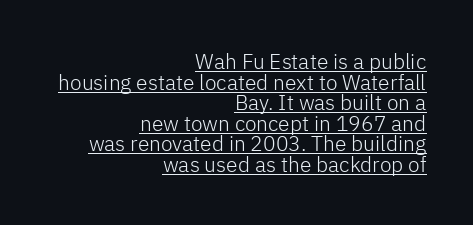
{"italic": "no", "bold": "no", "underline": "yes", "align": "right", "line_spacing": "tight", "line_spacing_ratio": 0.98, "letter_spacing": "normal", "letter_spacing_em": 0.0, "glyph_px": 21}
